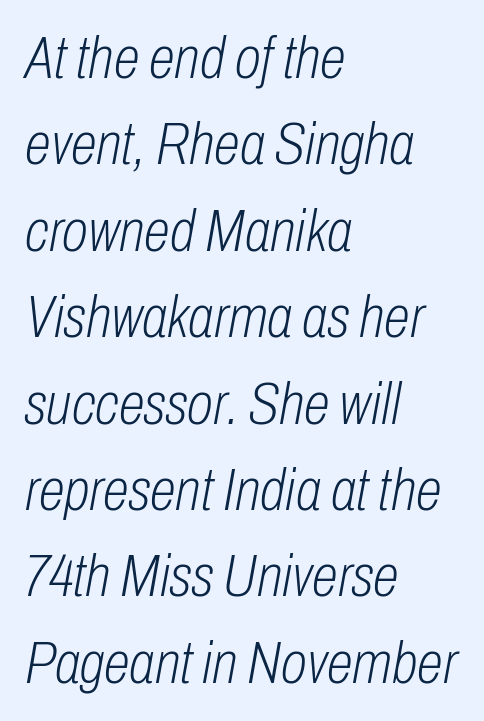
The image shows 60 px light, condensed type, italic (leaning right); set left-aligned, normal line spacing (1.44x), normal letter spacing, not underlined; low stroke contrast and a medium x-height.
